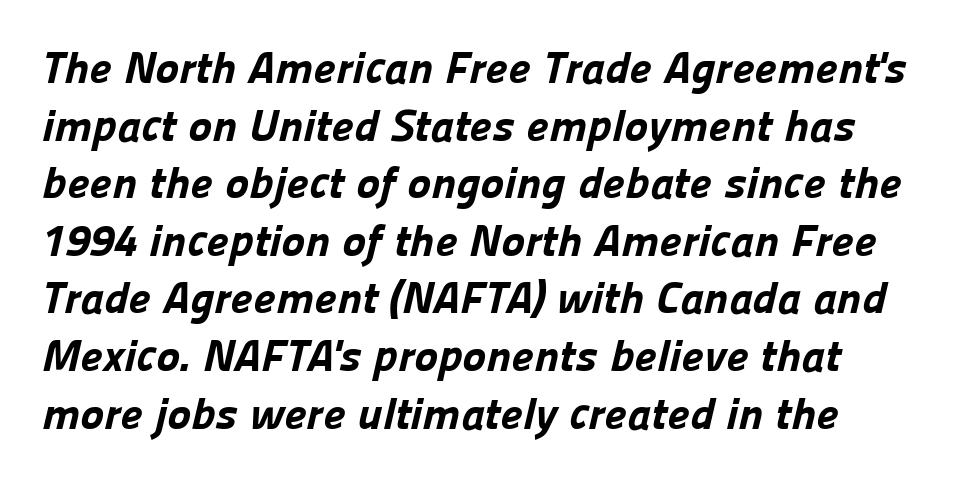
Descenders hang freely into open space. The strokes are fattened all the way to bold. Tracking value appears to be zero — textbook default spacing. The typeface chosen for these lines omits serifs.
